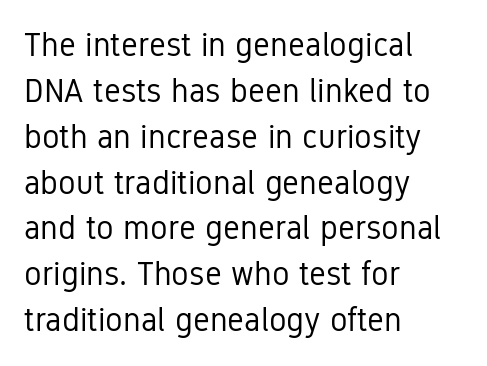
Q: Is the text bold? A: No.
Q: Is the text italic (slanted)? A: No, it is upright.
Q: Is the typeface a serif or a sans-serif typeface? A: Sans-serif.
Q: Is the text underlined? A: No.
Q: How is the paragraph aligned? A: Left-aligned.
Q: Is the spacing between letters normal or unusually wide? A: Normal.
Q: Is the spacing between lines tight, normal or loose? A: Normal.
Q: Width (condensed, normal, or wide)? A: Condensed.
Q: Stroke contrast? A: Low.
Q: x-height? A: Medium.
Q: Monospaced? A: No.
